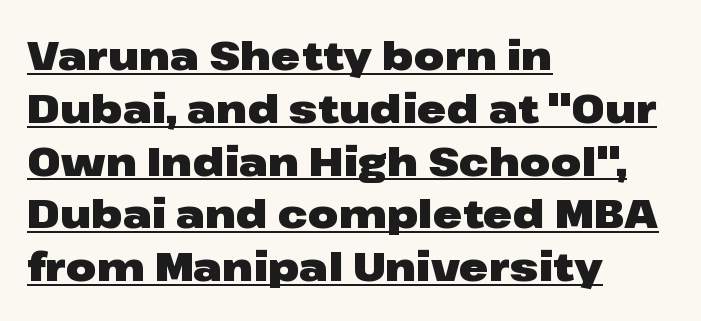
The image shows 40 px heavy, wide sans-serif type, upright; set left-aligned, normal line spacing (1.32x), normal letter spacing, underlined; low stroke contrast and a medium x-height.
